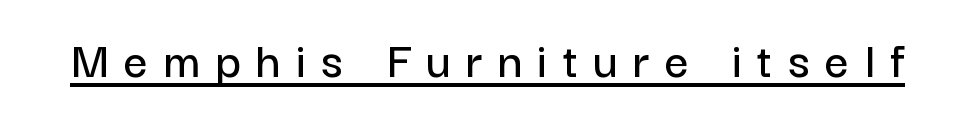
This rendering features underlined lettering. A typesetter would call this proportional, since set widths differ per character. The tracking jumps out immediately: characters are airy and widely separated. In terms of posture, this sample is upright.
